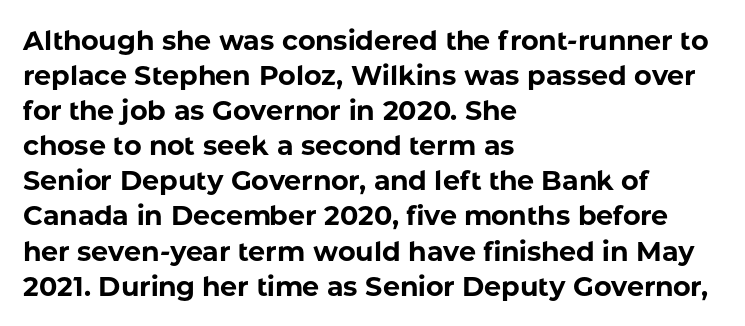
{"italic": "no", "bold": "yes", "underline": "no", "align": "left", "line_spacing": "normal", "line_spacing_ratio": 1.3, "letter_spacing": "normal", "letter_spacing_em": 0.0, "glyph_px": 27}
